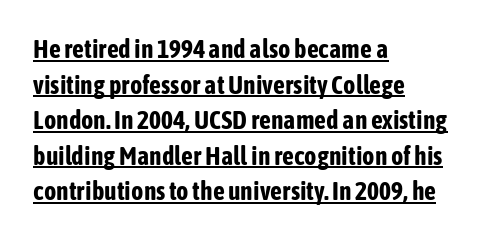
The image shows 26 px bold type, upright; set left-aligned, normal line spacing (1.37x), normal letter spacing, underlined.
